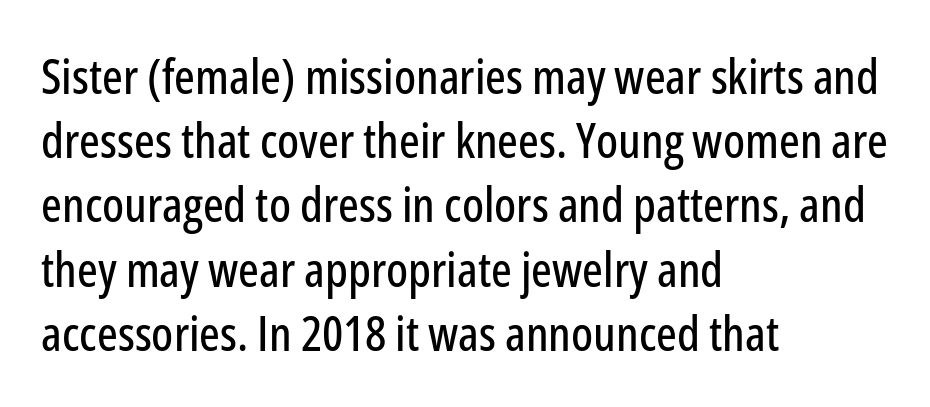
The image shows 49 px condensed sans-serif type, upright; set left-aligned, normal line spacing (1.31x), normal letter spacing, not underlined; low stroke contrast and a medium x-height.
